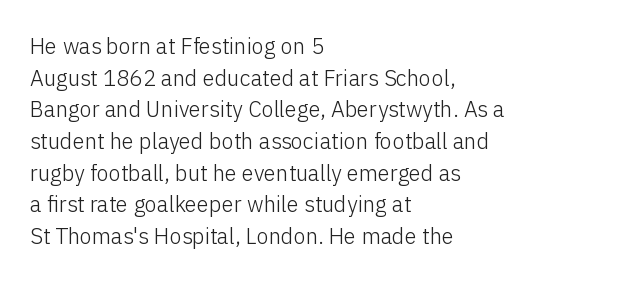
The image shows 22 px text type, upright; set left-aligned, normal line spacing (1.44x), normal letter spacing, not underlined.
